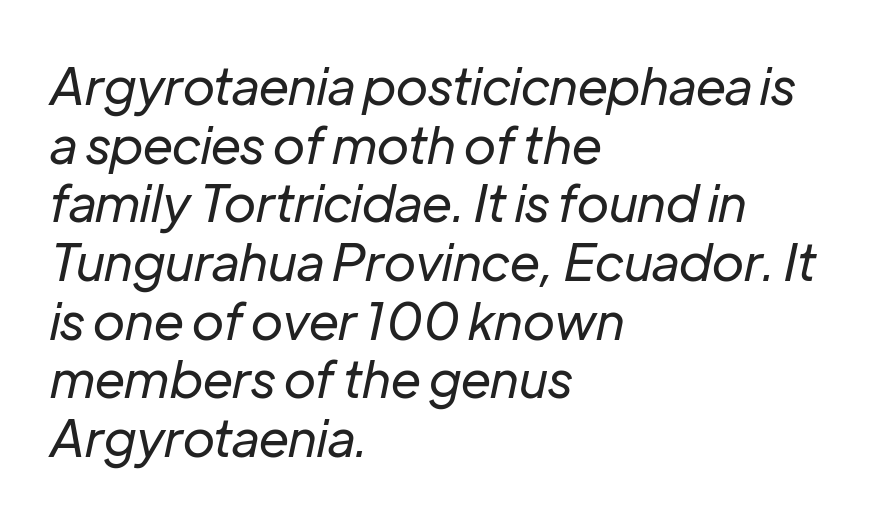
The image shows 51 px regular-weight type, italic (leaning right); set left-aligned, tight line spacing (1.15x), normal letter spacing, not underlined; low stroke contrast and a medium x-height.
